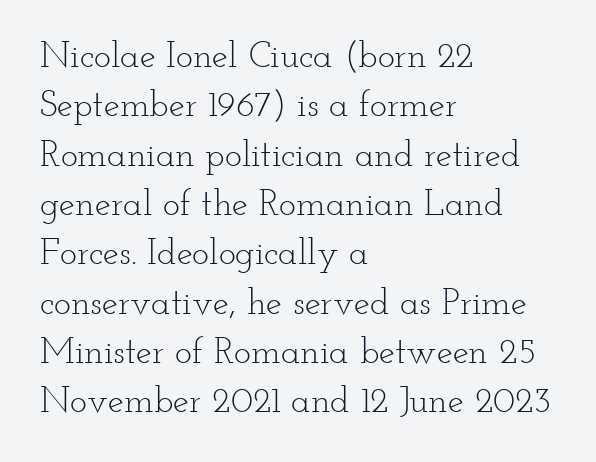
Q: Is the text bold? A: No.
Q: Is the text italic (slanted)? A: No, it is upright.
Q: Is the typeface a serif or a sans-serif typeface? A: Serif.
Q: Is the text underlined? A: No.
Q: How is the paragraph aligned? A: Left-aligned.
Q: Is the spacing between letters normal or unusually wide? A: Normal.
Q: Is the spacing between lines tight, normal or loose? A: Normal.
Q: Width (condensed, normal, or wide)? A: Wide.
Q: Stroke contrast? A: Low.
Q: x-height? A: Small.
Q: Monospaced? A: No.
